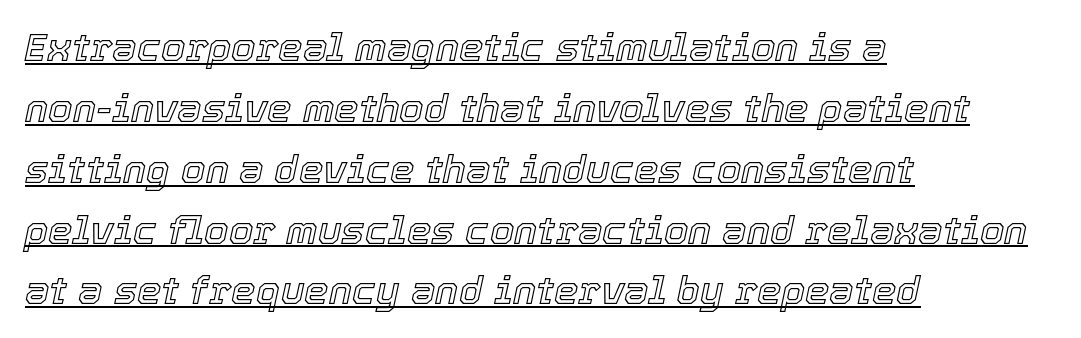
Q: Is the text italic (slanted)? A: Yes, it leans right by about 12 degrees.
Q: Is the text underlined? A: Yes.
Q: How is the paragraph aligned? A: Left-aligned.
Q: Is the spacing between letters normal or unusually wide? A: Normal.
Q: Is the spacing between lines tight, normal or loose? A: Normal.
Q: Width (condensed, normal, or wide)? A: Normal.
Q: x-height? A: Medium.
Q: Monospaced? A: No.
